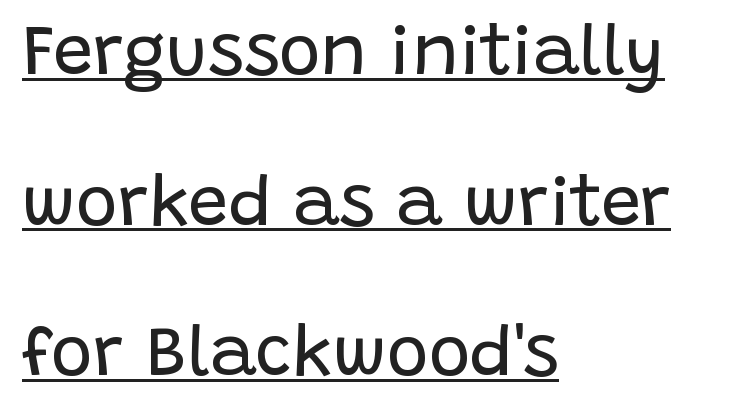
Q: Is the text bold? A: No.
Q: Is the text italic (slanted)? A: No, it is upright.
Q: Is the typeface a serif or a sans-serif typeface? A: Sans-serif.
Q: Is the text underlined? A: Yes.
Q: How is the paragraph aligned? A: Left-aligned.
Q: Is the spacing between letters normal or unusually wide? A: Normal.
Q: Is the spacing between lines tight, normal or loose? A: Loose.
Q: Width (condensed, normal, or wide)? A: Normal.
Q: Stroke contrast? A: Low.
Q: x-height? A: Large.
Q: Monospaced? A: No.
